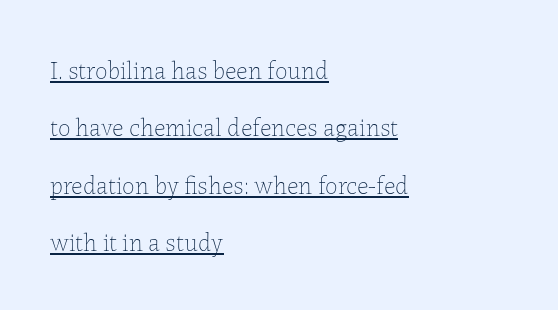
{"italic": "no", "bold": "no", "underline": "yes", "align": "left", "line_spacing": "loose", "line_spacing_ratio": 2.3, "letter_spacing": "normal", "letter_spacing_em": 0.0, "glyph_px": 25}
